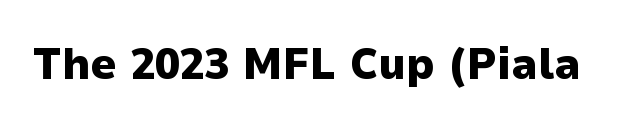
{"serif": "no", "italic": "no", "bold": "yes", "weight": "heavy", "width": "normal", "stroke_contrast": "low", "x_height": "medium", "monospaced": "no", "underline": "no", "letter_spacing": "normal", "letter_spacing_em": 0.0, "glyph_px": 45}
